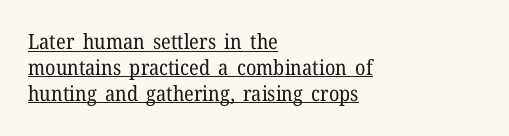
The image shows 21 px text type, upright; set left-aligned, line spacing 1.23x, normal letter spacing, underlined.
